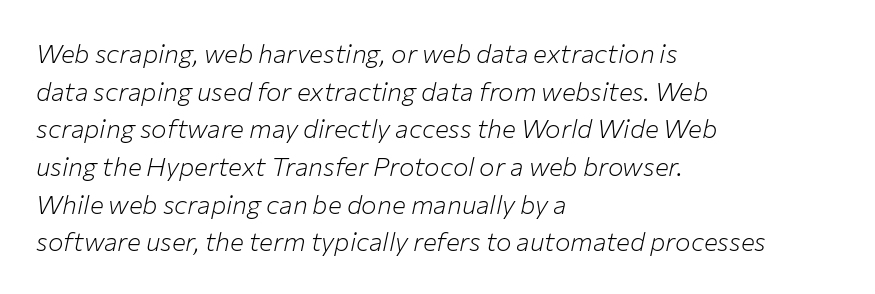
{"italic": "yes", "lean": "right", "slant_degrees": 12, "bold": "no", "underline": "no", "align": "left", "line_spacing": "normal", "line_spacing_ratio": 1.45, "letter_spacing": "normal", "letter_spacing_em": 0.0, "glyph_px": 26}
